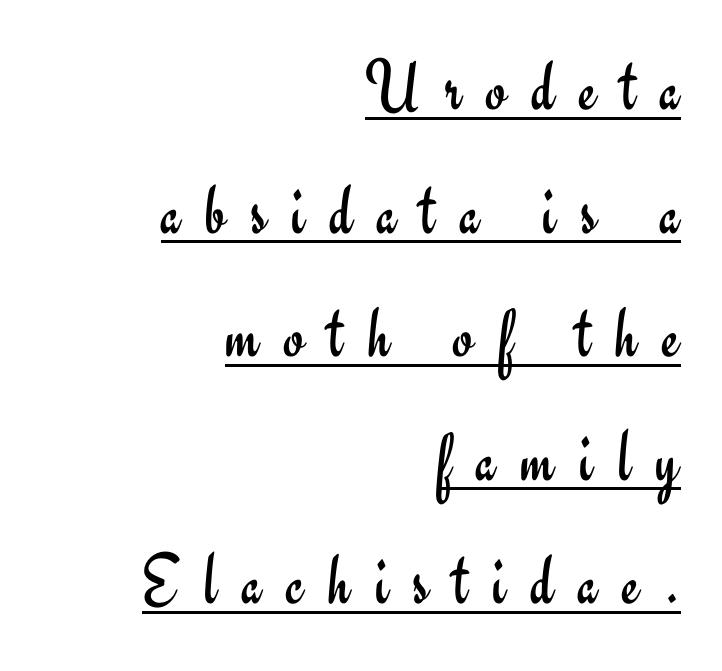
There is plenty of visible air inserted between adjacent glyphs. Letters have the restrained weight of plain body copy at most. You could not count columns in this text — the font is proportionally spaced. The designer left line spacing at the default. A typographer would call this underscored text. Look at the bottom of the vertical strokes: they stop flat, with no serifs.
